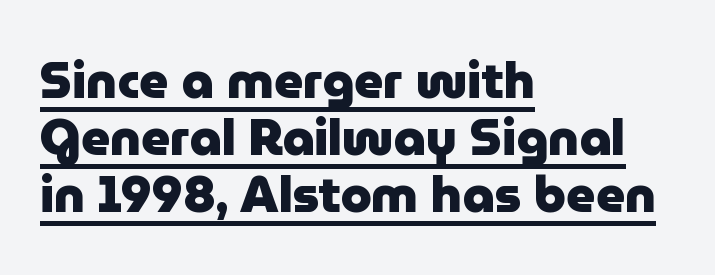
Q: Is the text bold? A: Yes.
Q: Is the text italic (slanted)? A: No, it is upright.
Q: Is the typeface a serif or a sans-serif typeface? A: Sans-serif.
Q: Is the text underlined? A: Yes.
Q: How is the paragraph aligned? A: Left-aligned.
Q: Is the spacing between letters normal or unusually wide? A: Normal.
Q: Is the spacing between lines tight, normal or loose? A: Tight.
Q: Width (condensed, normal, or wide)? A: Normal.
Q: Stroke contrast? A: Low.
Q: x-height? A: Medium.
Q: Monospaced? A: No.
